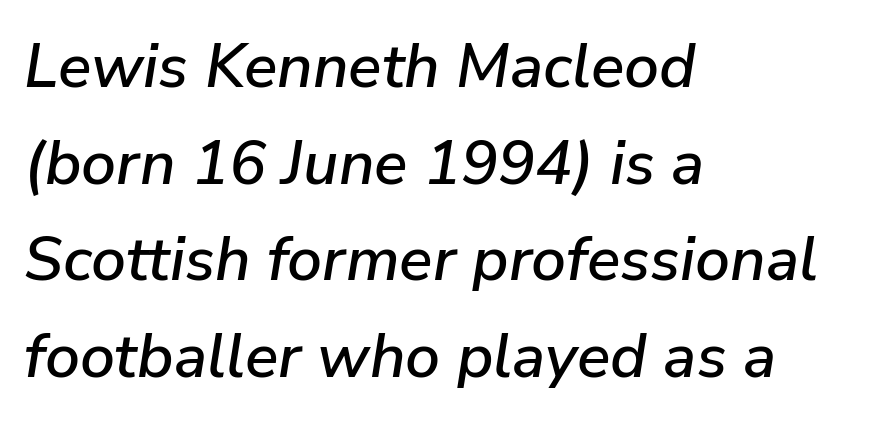
{"italic": "yes", "lean": "right", "slant_degrees": 9, "width": "normal", "stroke_contrast": "low", "x_height": "medium", "monospaced": "no", "underline": "no", "align": "left", "line_spacing": "normal", "line_spacing_ratio": 1.56, "letter_spacing": "normal", "letter_spacing_em": 0.0, "glyph_px": 62}
